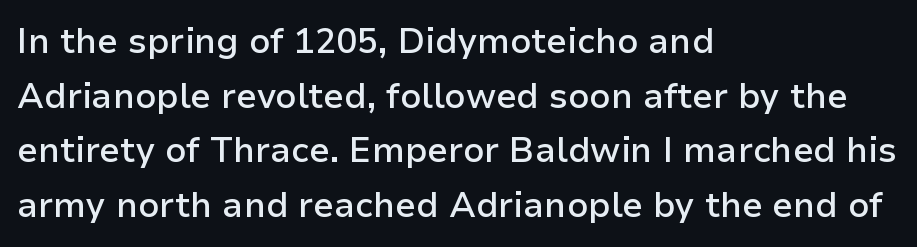
The letters advance in unequal steps, a hallmark of proportional type. Letter spacing: default. The leading is moderate, giving the passage an even texture. Upright lettering throughout.
